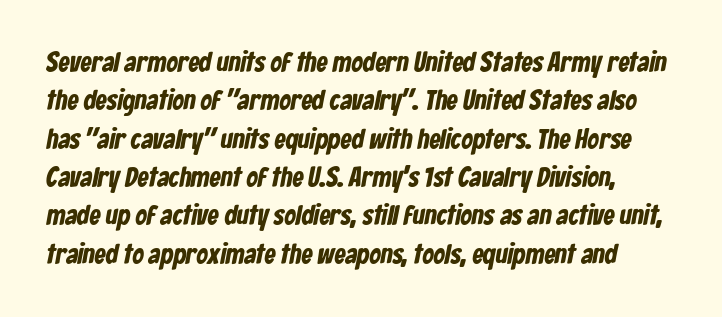
How would I describe the line gaps? Plain and ordinary. A typesetter would call this proportional, since set widths differ per character. Plenty of ink on the page — the face is bold. Each letter's strokes conclude bluntly, with no projecting serifs.
